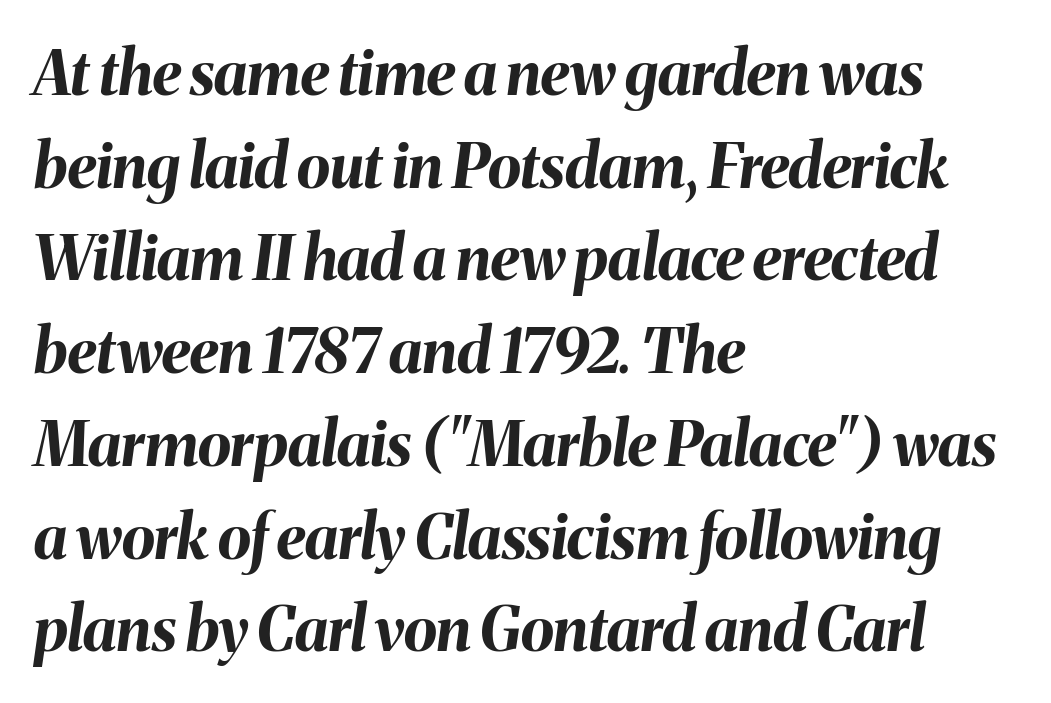
The image shows 61 px bold type, italic (leaning right); set left-aligned, normal line spacing (1.52x), normal letter spacing, not underlined; medium stroke contrast and a medium x-height.
